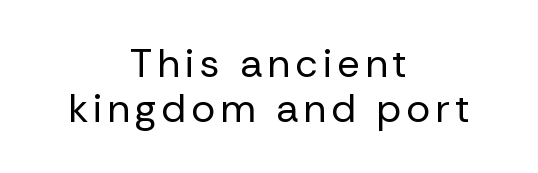
Q: Is the text bold? A: No.
Q: Is the text italic (slanted)? A: No, it is upright.
Q: Is the typeface a serif or a sans-serif typeface? A: Sans-serif.
Q: Is the text underlined? A: No.
Q: How is the paragraph aligned? A: Centered.
Q: Is the spacing between lines tight, normal or loose? A: Tight.
Q: Width (condensed, normal, or wide)? A: Normal.
Q: Stroke contrast? A: Low.
Q: x-height? A: Medium.
Q: Monospaced? A: No.
